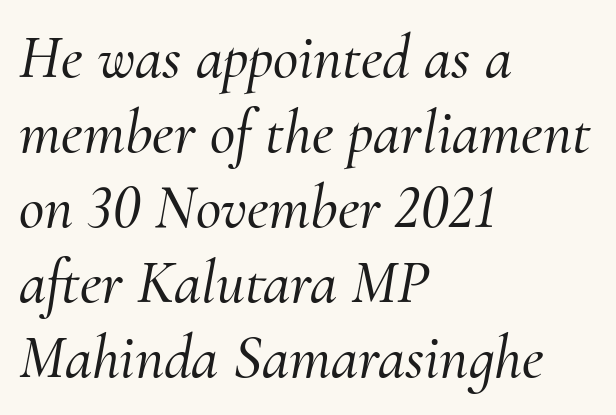
Q: Is the text italic (slanted)? A: Yes, it leans right by about 10 degrees.
Q: Is the typeface a serif or a sans-serif typeface? A: Serif.
Q: Is the text underlined? A: No.
Q: How is the paragraph aligned? A: Left-aligned.
Q: Is the spacing between letters normal or unusually wide? A: Normal.
Q: Width (condensed, normal, or wide)? A: Normal.
Q: Stroke contrast? A: Medium.
Q: x-height? A: Small.
Q: Monospaced? A: No.
